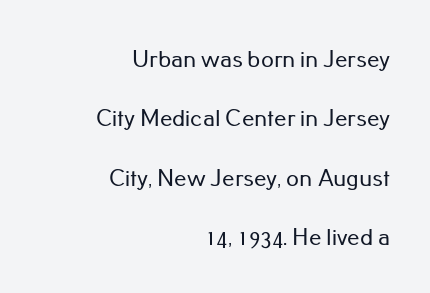
{"italic": "no", "underline": "no", "align": "right", "line_spacing": "loose", "line_spacing_ratio": 2.38, "letter_spacing": "normal", "letter_spacing_em": 0.0, "glyph_px": 25}
